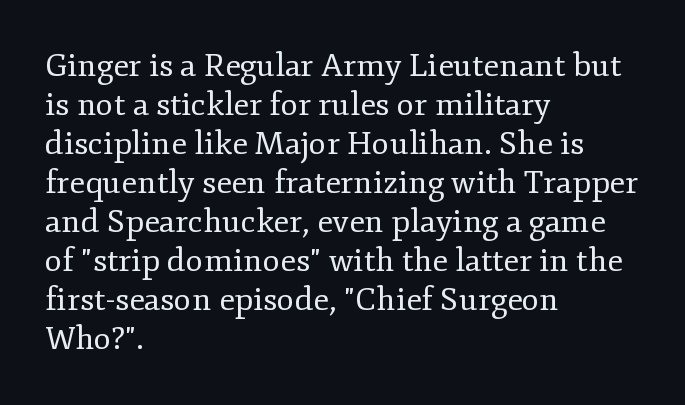
Unmarked baselines from the first word to the last. Check where the strokes stop: tiny serifs finish them off. Visually the block forms a straight wall on the left and a jagged coastline on the right. Is this a fixed-width face? No — the glyphs have proportional, varying widths.
